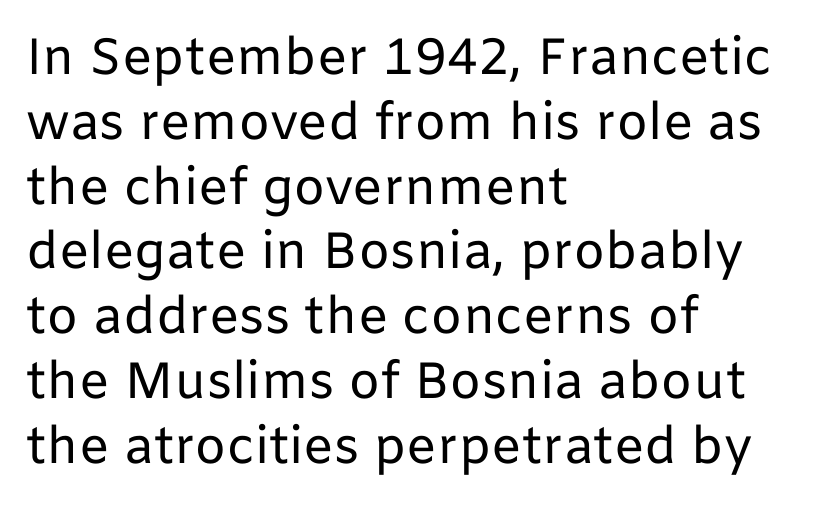
The rag falls on the right side of this text block. Heaviness? Minimal to ordinary, like unemphasized prose. This sample has the flowing, uneven cadence of proportional lettering. The string is rendered with underlining switched off. The designer left line spacing at the default. Italic: no, the glyphs are upright roman.
